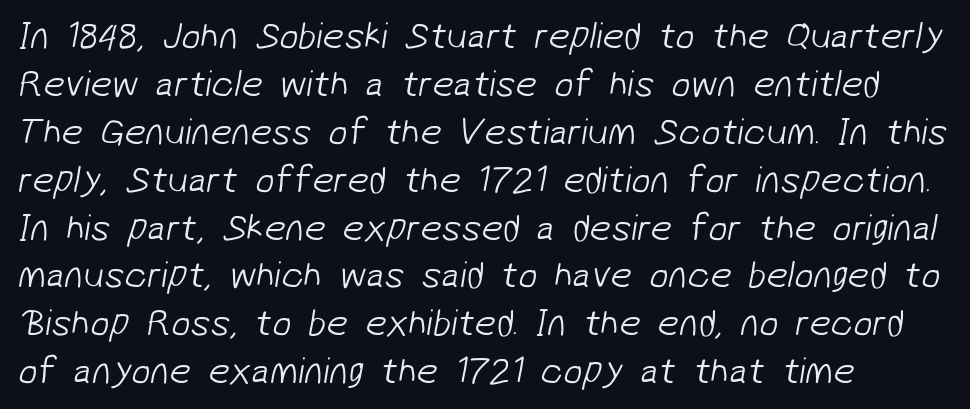
The passage shown is typed in a proportional face where columns would drift. A sans-serif font was chosen for this passage. Whoever set this chose a conventional vertical rhythm. Caption: standard tracking, unaltered. The letters look calm and open, with moderate or lighter stems.
